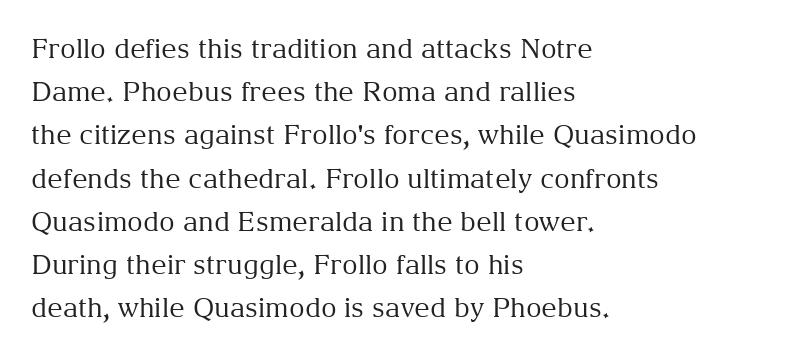
The image shows 27 px text type, upright; set left-aligned, normal line spacing (1.6x), normal letter spacing, not underlined.
